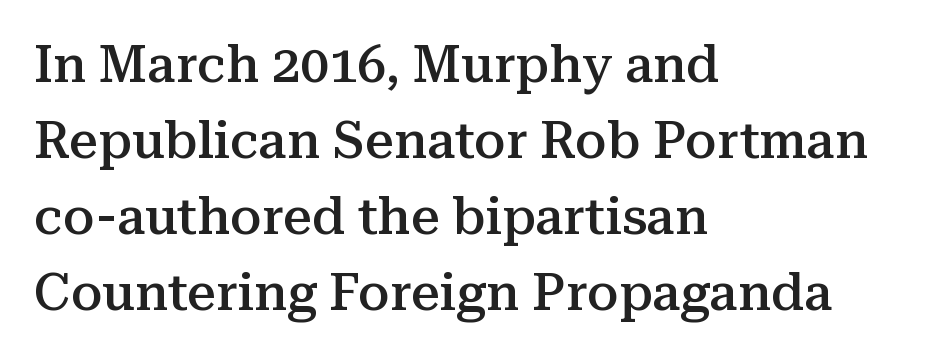
Strokes here are thickened, but only to semibold level. Do the letters lean? They stand straight. The compositor pushed each line to the left boundary. Regarding serifs, this sample has them. One glance says typical: line gaps are just what's usual.
